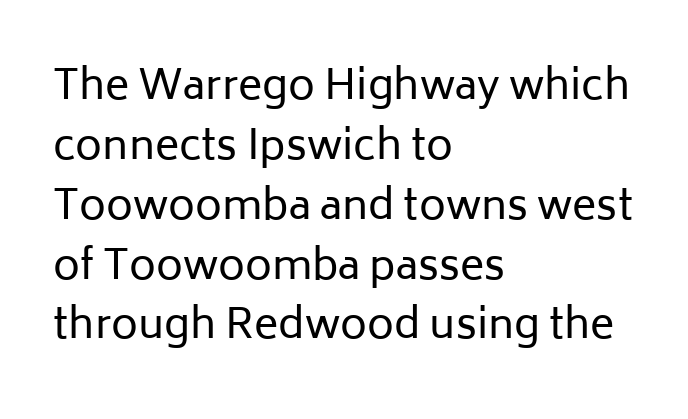
{"serif": "no", "italic": "no", "bold": "no", "weight": "regular", "width": "normal", "stroke_contrast": "low", "x_height": "medium", "monospaced": "no", "underline": "no", "align": "left", "line_spacing": "normal", "line_spacing_ratio": 1.46, "letter_spacing": "normal", "letter_spacing_em": 0.0, "glyph_px": 41}
